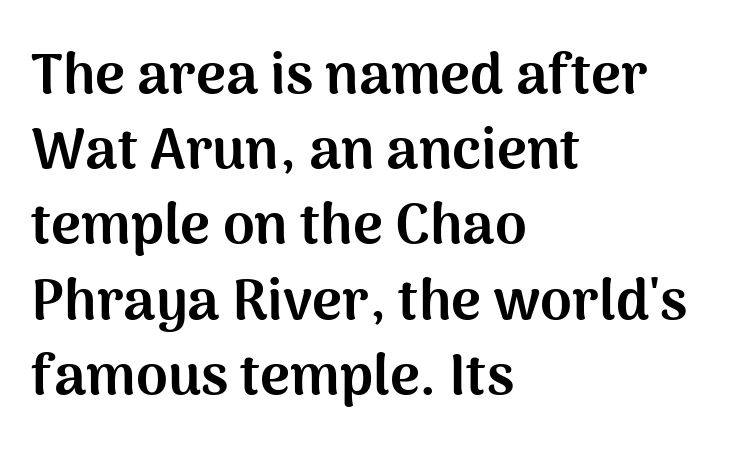
{"serif": "no", "italic": "no", "bold": "yes", "weight": "bold", "width": "normal", "stroke_contrast": "medium", "x_height": "medium", "monospaced": "no", "underline": "no", "align": "left", "line_spacing": "normal", "line_spacing_ratio": 1.32, "letter_spacing": "normal", "letter_spacing_em": 0.0, "glyph_px": 57}
